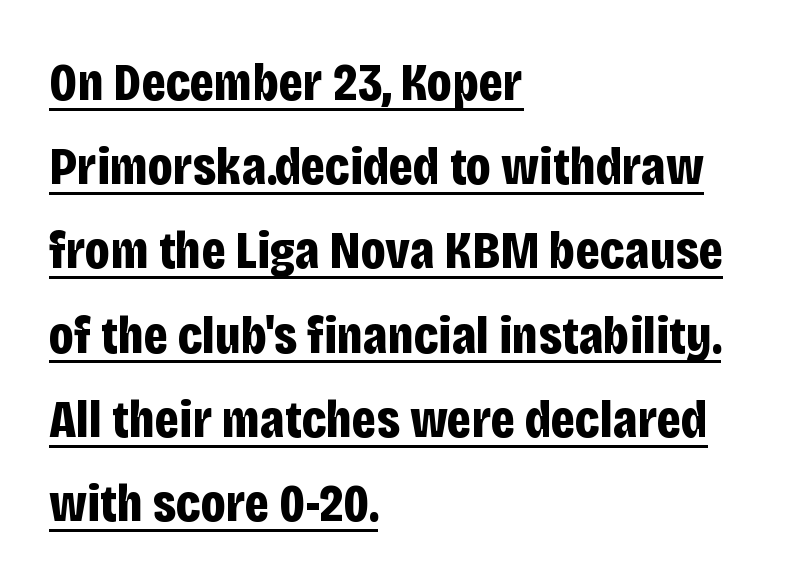
The image shows 54 px bold, condensed sans-serif type, upright; set left-aligned, normal line spacing (1.56x), normal letter spacing, underlined; low stroke contrast and a large x-height.
